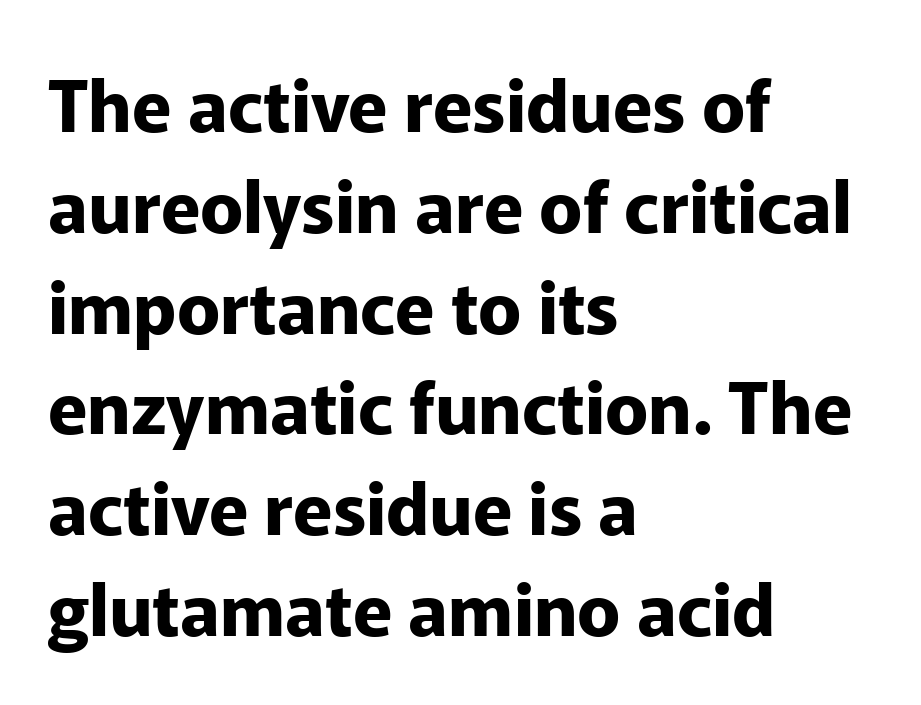
Rendered with straight, roman letterforms. Short and long lines alike share a common starting point at left. Letterform terminals end flat and unadorned throughout the passage. The passage shown stacks its lines at a standard gap. These lines carry a lot of weight — the face is fully bold. Clear beneath every line of the passage.
